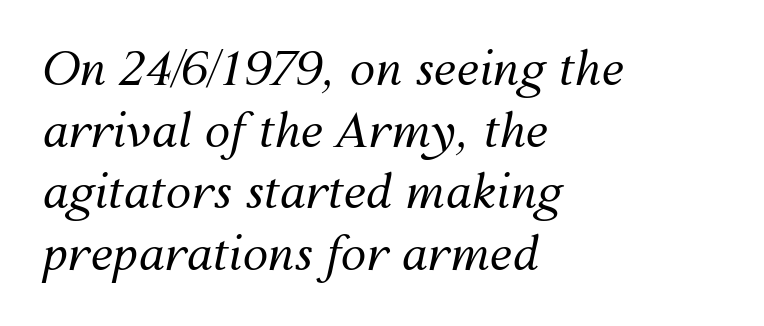
All the whitespace from short lines collects on the right. This rendering features lettering with no underline. The horizontal fit of the characters is conventional and even. Vertically, the passage feels balanced, rows spaced as you'd expect. Quick note: italic.
